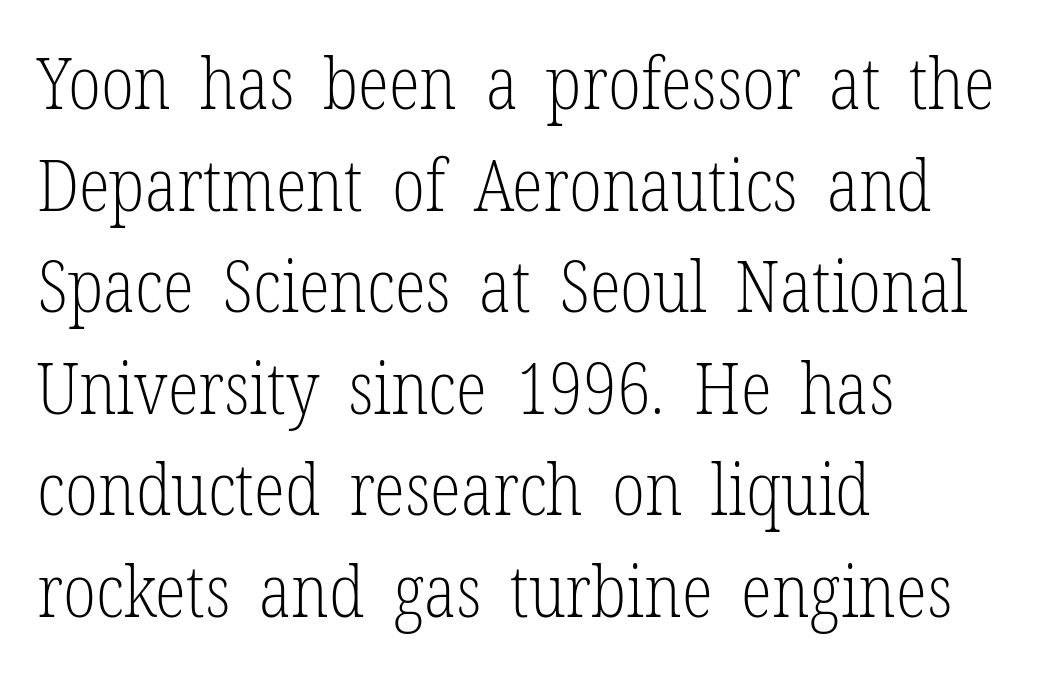
{"serif": "yes", "italic": "no", "bold": "no", "weight": "light", "width": "condensed", "stroke_contrast": "low", "x_height": "medium", "monospaced": "no", "underline": "no", "align": "left", "line_spacing": "normal", "line_spacing_ratio": 1.41, "letter_spacing": "normal", "letter_spacing_em": 0.0, "glyph_px": 72}
